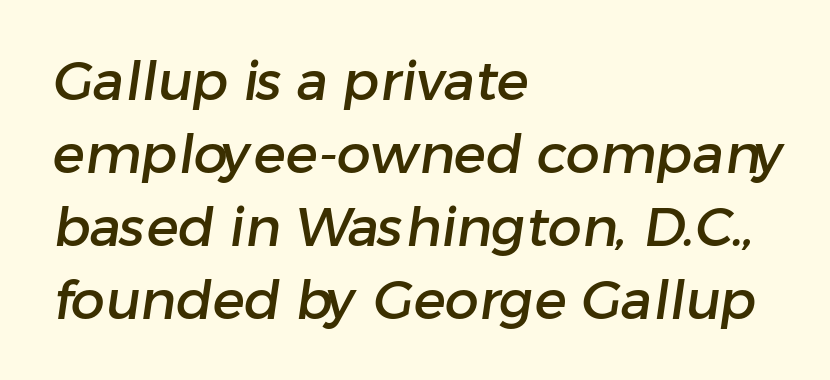
Looks like regular typesetting: each glyph gets only the width it needs. The lines in this sample share a left origin and differ only in where they stop. What kind of face is this? One without serifs — a sans. Each word holds together tightly as a unit, with standard inter-letter gaps. Normally led — the rows are evenly, conventionally spaced. Descender tails drop into unmarked territory.
